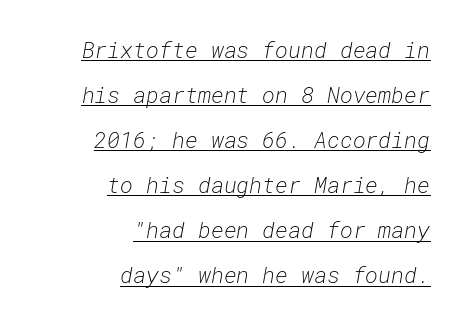
The image shows 22 px text type, italic (leaning right); set right-aligned, loose line spacing (2.05x), normal letter spacing, underlined.
